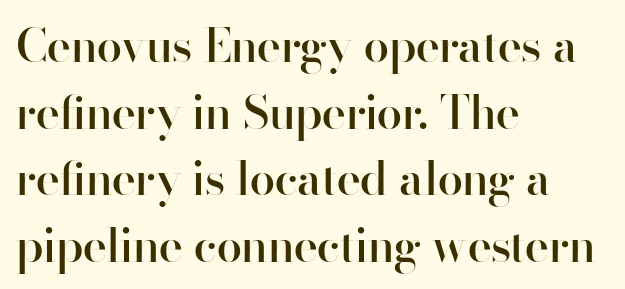
{"serif": "no", "italic": "no", "bold": "semi", "weight": "semibold", "width": "normal", "stroke_contrast": "high", "x_height": "small", "monospaced": "no", "underline": "no", "align": "left", "line_spacing": "normal", "line_spacing_ratio": 1.45, "letter_spacing": "normal", "letter_spacing_em": 0.0, "glyph_px": 46}
